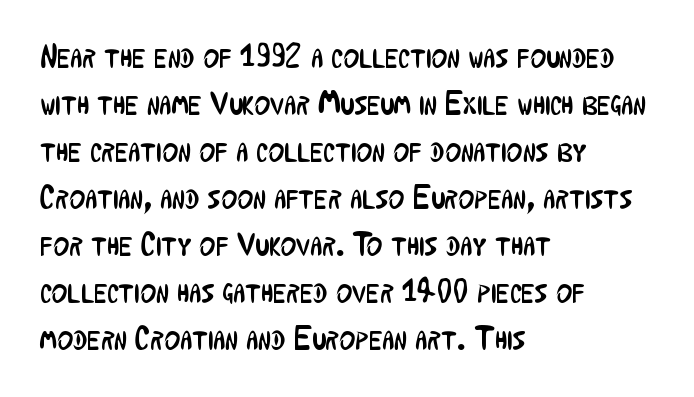
{"serif": "no", "italic": "no", "bold": "no", "weight": "regular", "width": "condensed", "stroke_contrast": "low", "x_height": "medium", "monospaced": "no", "underline": "no", "align": "left", "line_spacing": "normal", "line_spacing_ratio": 1.38, "letter_spacing": "normal", "letter_spacing_em": 0.0, "glyph_px": 34}
